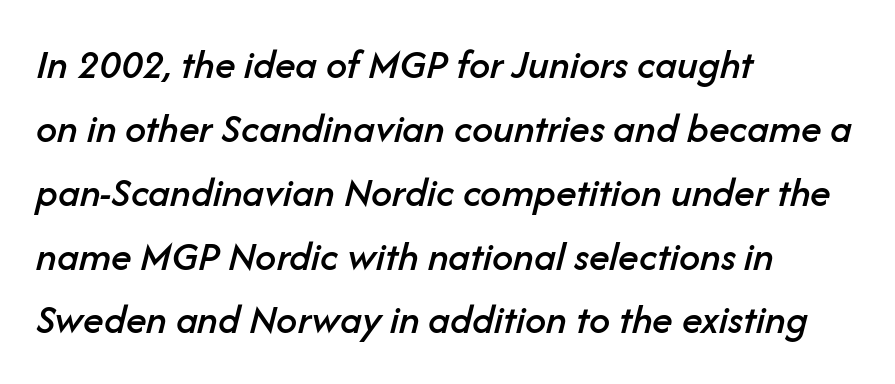
The image shows 42 px text type, italic (leaning right); set left-aligned, normal line spacing (1.52x), normal letter spacing, not underlined; low stroke contrast and a medium x-height.
